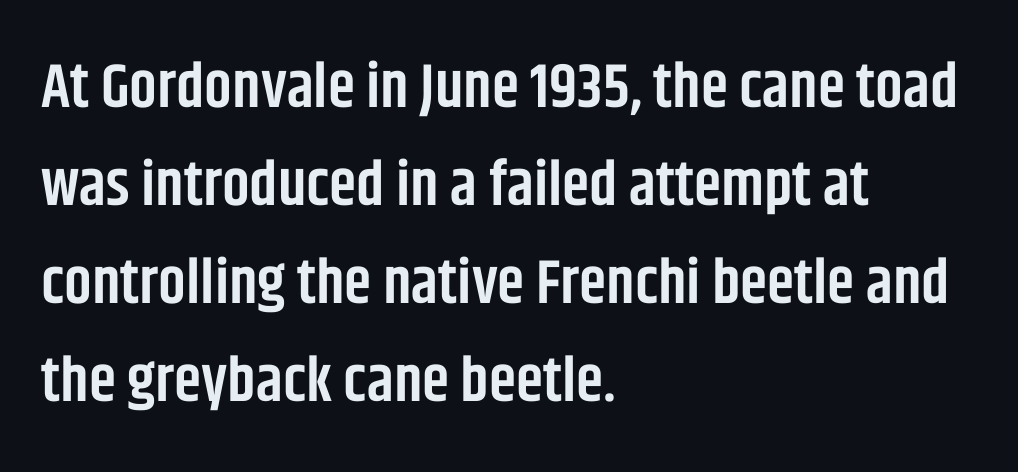
{"serif": "no", "italic": "no", "bold": "semi", "weight": "semibold", "width": "condensed", "stroke_contrast": "low", "x_height": "large", "monospaced": "no", "underline": "no", "align": "left", "line_spacing": "normal", "line_spacing_ratio": 1.58, "letter_spacing": "normal", "letter_spacing_em": 0.0, "glyph_px": 62}
